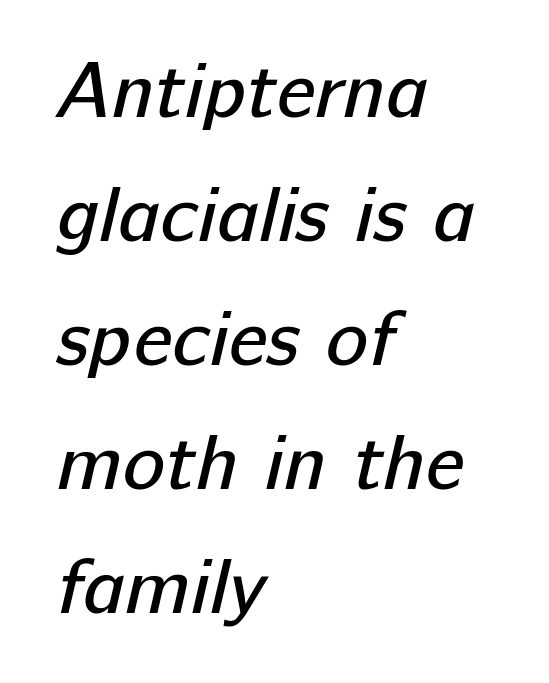
The image shows 79 px regular-weight sans-serif type; set left-aligned, normal line spacing (1.57x), normal letter spacing, not underlined; low stroke contrast and a medium x-height.
